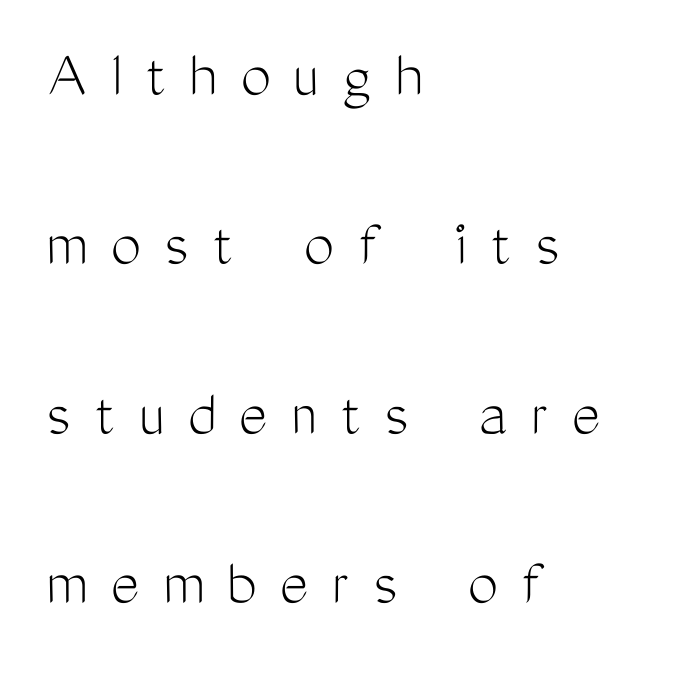
Q: Is the text bold? A: No.
Q: Is the text italic (slanted)? A: No, it is upright.
Q: Is the typeface a serif or a sans-serif typeface? A: Sans-serif.
Q: Is the text underlined? A: No.
Q: How is the paragraph aligned? A: Left-aligned.
Q: Is the spacing between letters normal or unusually wide? A: Unusually wide.
Q: Is the spacing between lines tight, normal or loose? A: Loose.
Q: Width (condensed, normal, or wide)? A: Condensed.
Q: Stroke contrast? A: Medium.
Q: x-height? A: Medium.
Q: Monospaced? A: No.
